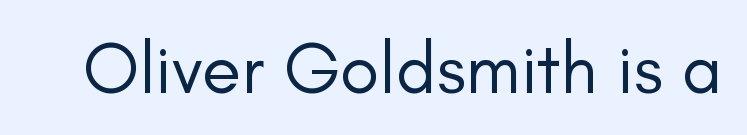
The image shows 72 px regular-weight sans-serif type, upright; set normal letter spacing, not underlined; low stroke contrast and a small x-height.
